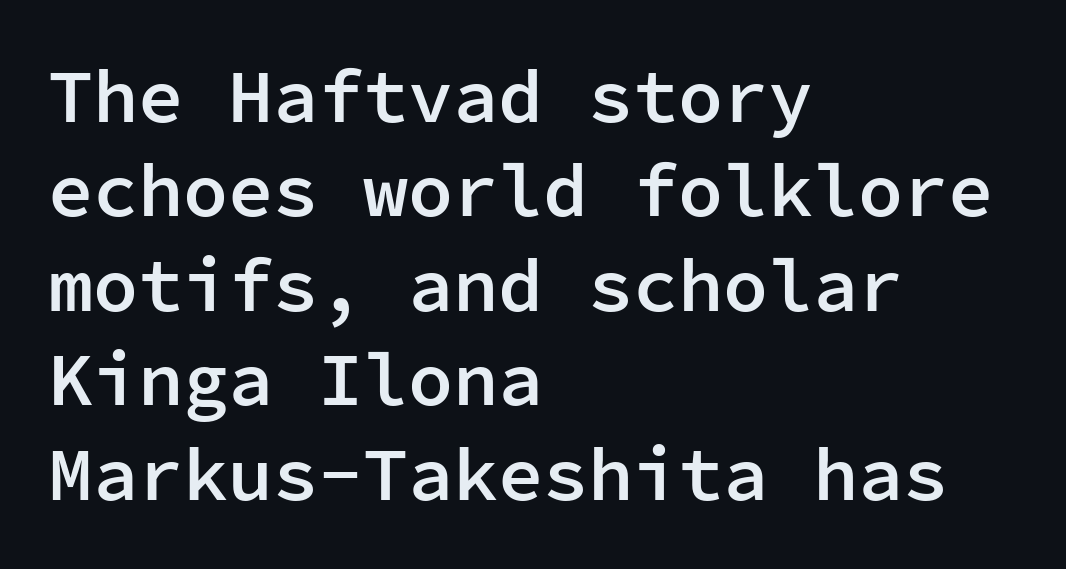
{"serif": "no", "italic": "no", "bold": "semi", "weight": "semibold", "width": "normal", "stroke_contrast": "low", "x_height": "medium", "monospaced": "yes", "underline": "no", "align": "left", "line_spacing": "normal", "line_spacing_ratio": 1.26, "letter_spacing": "normal", "letter_spacing_em": 0.0, "glyph_px": 75}
